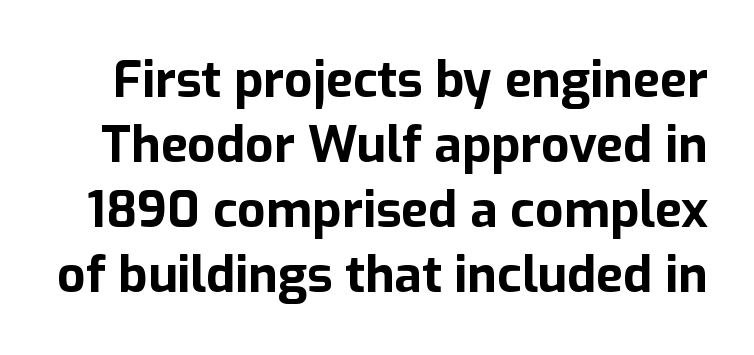
Q: Is the text bold? A: Yes.
Q: Is the text italic (slanted)? A: No, it is upright.
Q: Is the typeface a serif or a sans-serif typeface? A: Sans-serif.
Q: Is the text underlined? A: No.
Q: Is the spacing between letters normal or unusually wide? A: Normal.
Q: Is the spacing between lines tight, normal or loose? A: Normal.
Q: Width (condensed, normal, or wide)? A: Normal.
Q: Stroke contrast? A: Low.
Q: x-height? A: Medium.
Q: Monospaced? A: No.
